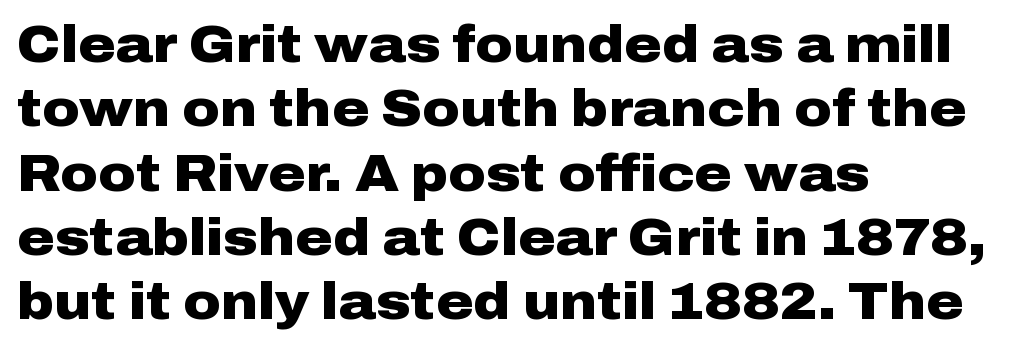
The image shows 51 px heavy, wide sans-serif type, upright; set left-aligned, normal line spacing (1.26x), normal letter spacing, not underlined; low stroke contrast and a medium x-height.
